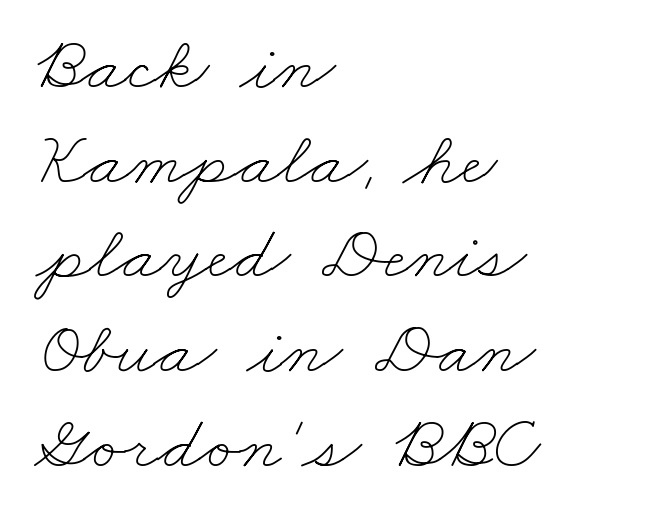
The image shows 77 px thin, wide type; set left-aligned, line spacing 1.23x, normal letter spacing, not underlined; low stroke contrast and a small x-height.
